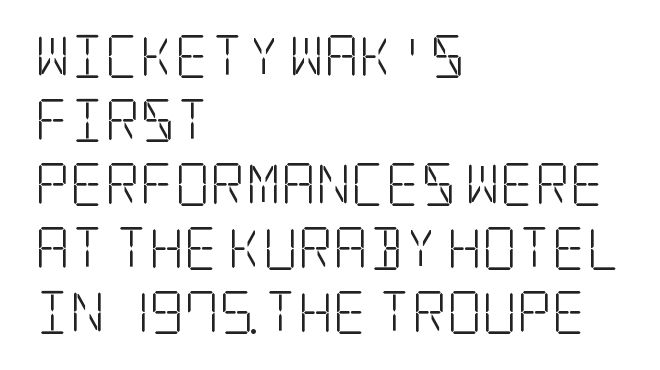
The image shows 43 px light, condensed serif type, upright; set left-aligned, normal line spacing (1.49x), normal letter spacing, not underlined; low stroke contrast and a large x-height.
